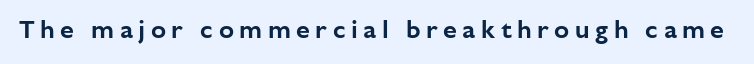
The image shows 25 px text type, upright; set unusually wide letter spacing (+0.22 em), not underlined.
